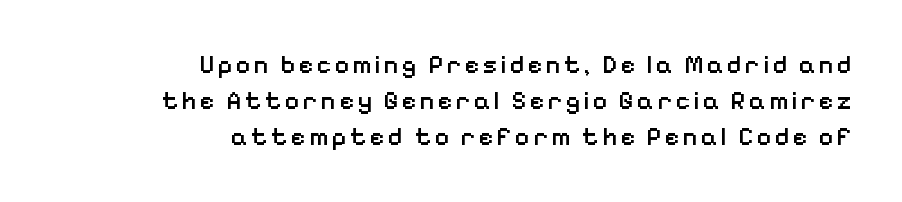
The image shows 25 px text type, upright; set right-aligned, normal line spacing (1.44x), not underlined.
